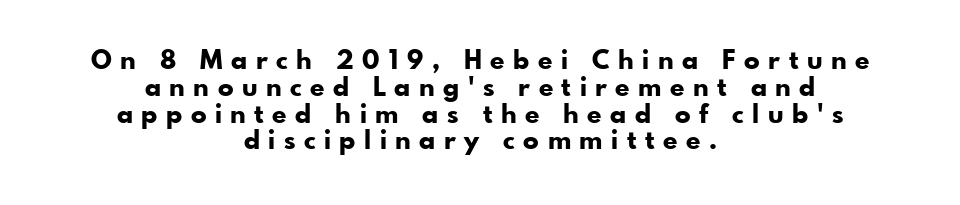
Q: Is the text bold? A: Yes.
Q: Is the text italic (slanted)? A: No, it is upright.
Q: Is the text underlined? A: No.
Q: How is the paragraph aligned? A: Centered.
Q: Is the spacing between letters normal or unusually wide? A: Unusually wide.
Q: Is the spacing between lines tight, normal or loose? A: Tight.
